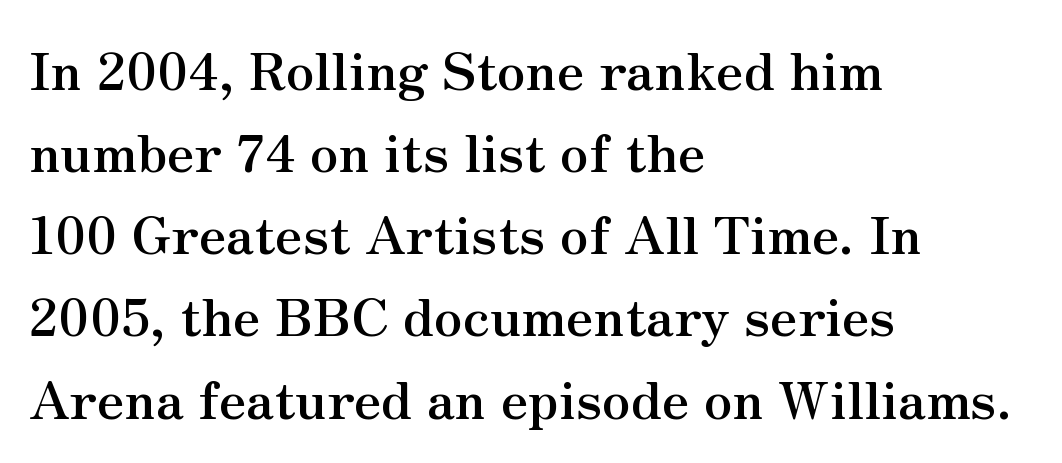
{"serif": "yes", "italic": "no", "bold": "yes", "weight": "semibold", "width": "normal", "stroke_contrast": "medium", "x_height": "small", "monospaced": "no", "underline": "no", "align": "left", "line_spacing": "normal", "line_spacing_ratio": 1.58, "letter_spacing": "normal", "letter_spacing_em": 0.0, "glyph_px": 52}
